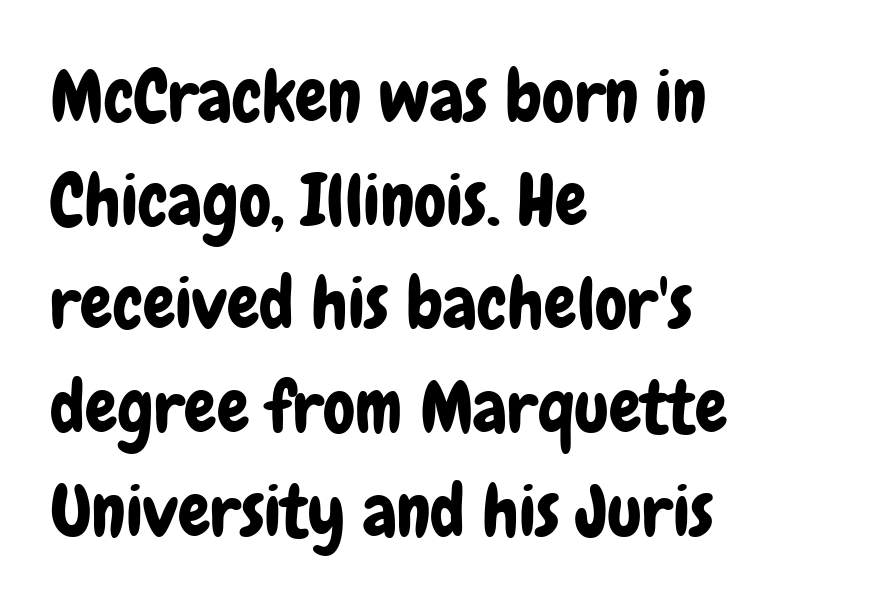
The image shows 72 px condensed sans-serif type, upright; set left-aligned, normal line spacing (1.44x), normal letter spacing, not underlined; low stroke contrast and a medium x-height.
